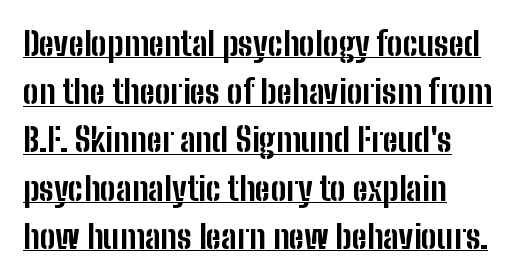
The image shows 33 px bold, condensed sans-serif type, upright; set left-aligned, normal line spacing (1.46x), normal letter spacing, underlined; low stroke contrast and a medium x-height.
